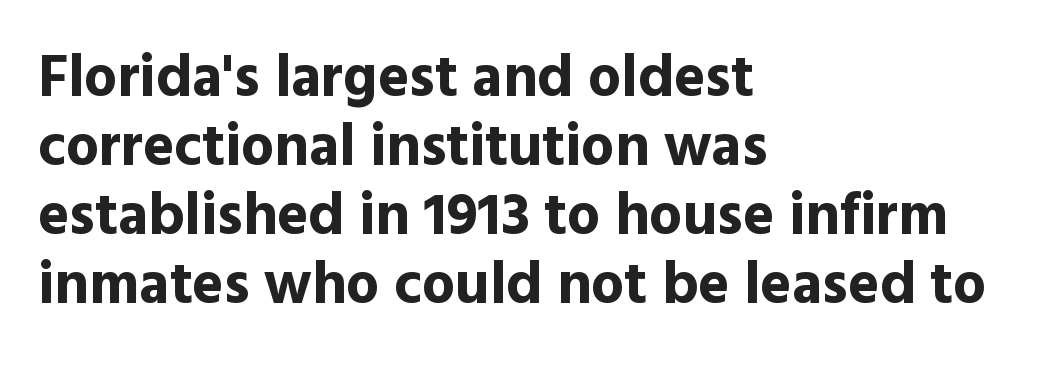
The image shows 59 px bold sans-serif type, upright; set left-aligned, line spacing 1.17x, normal letter spacing, not underlined; a medium x-height.
